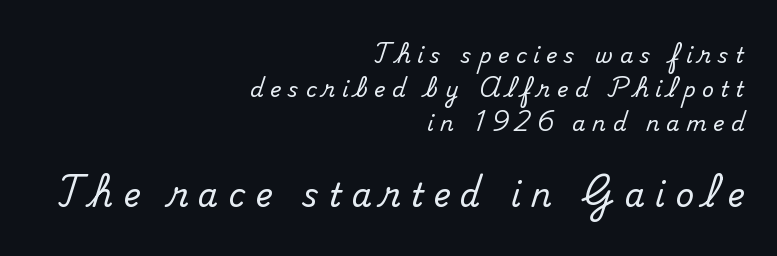
{"serif": "yes", "width": "normal", "stroke_contrast": "medium", "x_height": "small", "monospaced": "no", "underline": "no", "align": "right", "line_spacing": "normal", "line_spacing_ratio": 1.63, "letter_spacing": "wide", "letter_spacing_em": 0.32, "larger_block": "second", "size_ratio": 1.52, "glyph_px": 32}
